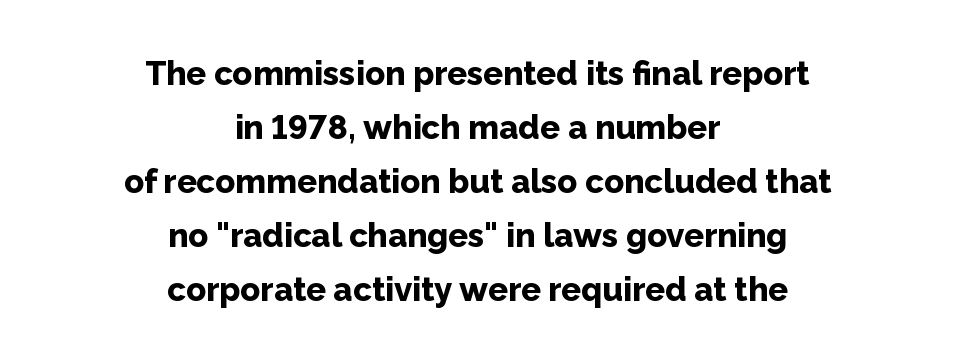
The image shows 33 px bold sans-serif type, upright; set centered, normal line spacing (1.64x), normal letter spacing, not underlined; low stroke contrast and a medium x-height.
